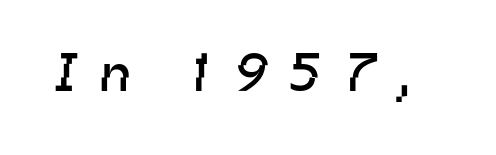
{"serif": "no", "bold": "no", "weight": "regular", "width": "normal", "stroke_contrast": "low", "x_height": "medium", "monospaced": "no", "underline": "no", "letter_spacing": "wide", "letter_spacing_em": 0.45, "glyph_px": 54}
